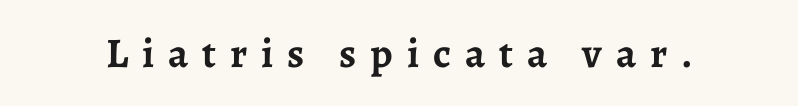
Q: Is the text bold? A: Yes.
Q: Is the text italic (slanted)? A: No, it is upright.
Q: Is the typeface a serif or a sans-serif typeface? A: Serif.
Q: Is the text underlined? A: No.
Q: Is the spacing between letters normal or unusually wide? A: Unusually wide.
Q: Width (condensed, normal, or wide)? A: Normal.
Q: Stroke contrast? A: Low.
Q: x-height? A: Medium.
Q: Monospaced? A: No.
